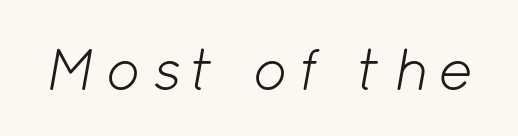
{"italic": "yes", "lean": "right", "slant_degrees": 12, "bold": "no", "weight": "light", "width": "normal", "stroke_contrast": "low", "x_height": "medium", "monospaced": "no", "underline": "no", "glyph_px": 59}
